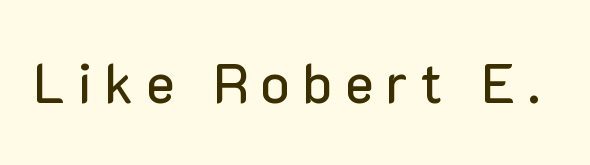
{"serif": "no", "italic": "no", "width": "normal", "stroke_contrast": "low", "x_height": "medium", "monospaced": "no", "underline": "no", "letter_spacing": "wide", "letter_spacing_em": 0.23, "glyph_px": 54}
